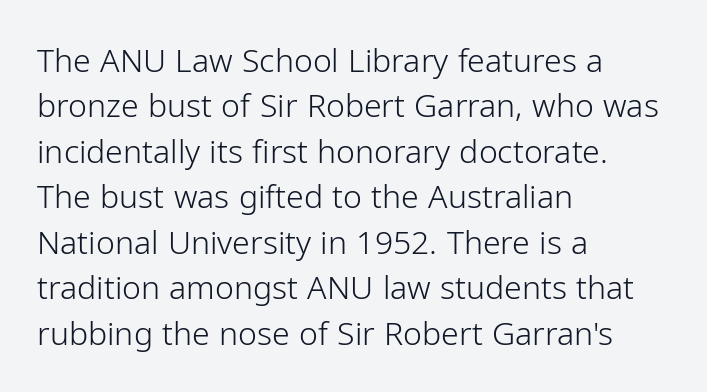
Q: Is the text bold? A: No.
Q: Is the text italic (slanted)? A: No, it is upright.
Q: Is the typeface a serif or a sans-serif typeface? A: Sans-serif.
Q: Is the text underlined? A: No.
Q: How is the paragraph aligned? A: Left-aligned.
Q: Is the spacing between letters normal or unusually wide? A: Normal.
Q: Is the spacing between lines tight, normal or loose? A: Normal.
Q: Width (condensed, normal, or wide)? A: Normal.
Q: Stroke contrast? A: Low.
Q: x-height? A: Medium.
Q: Monospaced? A: No.
